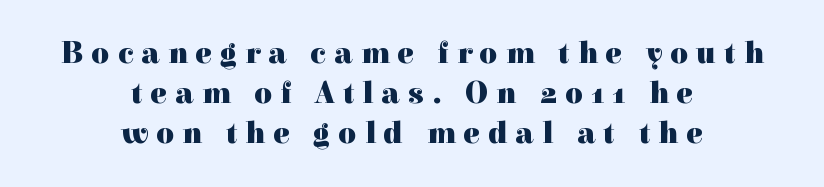
{"serif": "yes", "italic": "no", "bold": "yes", "weight": "heavy", "width": "normal", "x_height": "medium", "monospaced": "no", "underline": "no", "align": "center", "line_spacing": "normal", "line_spacing_ratio": 1.29, "letter_spacing": "wide", "letter_spacing_em": 0.26, "glyph_px": 31}
